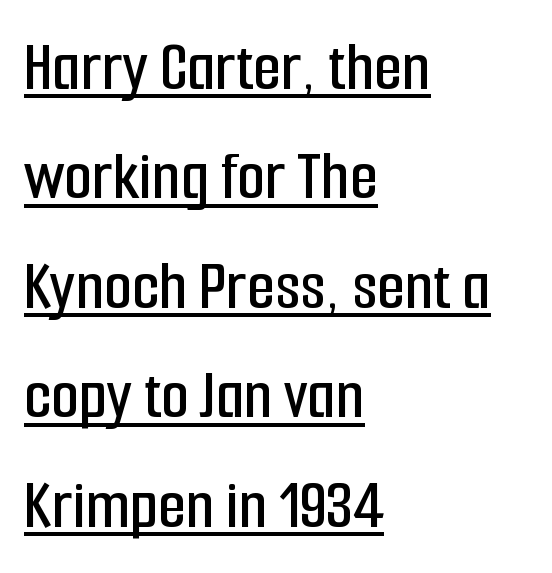
{"serif": "no", "italic": "no", "width": "condensed", "stroke_contrast": "low", "x_height": "medium", "monospaced": "no", "underline": "yes", "align": "left", "line_spacing": "normal", "line_spacing_ratio": 1.52, "letter_spacing": "normal", "letter_spacing_em": 0.0, "glyph_px": 72}
